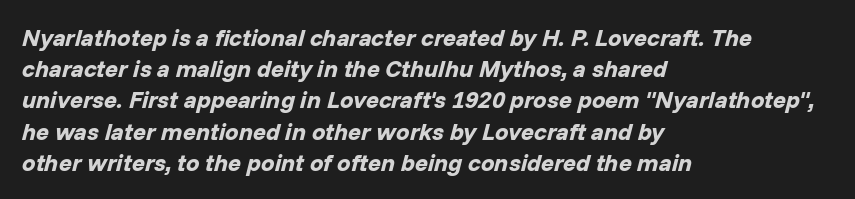
{"italic": "yes", "lean": "right", "slant_degrees": 14, "bold": "yes", "underline": "no", "align": "left", "line_spacing": "normal", "line_spacing_ratio": 1.3, "letter_spacing": "normal", "letter_spacing_em": 0.0, "glyph_px": 24}
